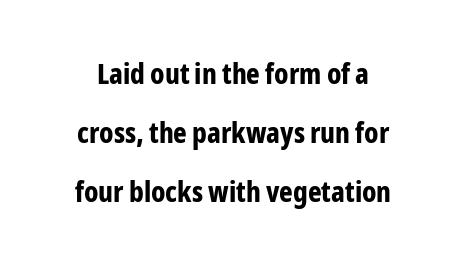
The image shows 29 px bold, condensed sans-serif type, upright; set loose line spacing (2.04x), normal letter spacing, not underlined; low stroke contrast and a medium x-height.
